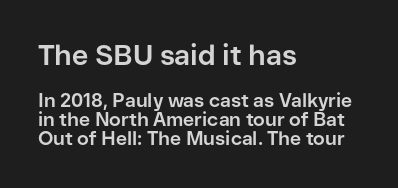
The letters advance in unequal steps, a hallmark of proportional type. Honestly, there is no underline to notice here at all. Strokes here are thick enough to call this a true bold. The emphasis by scale lands on block number one, above. The rag falls on the right side of this text block. When letters stand straight like this, we call the style roman or upright.
